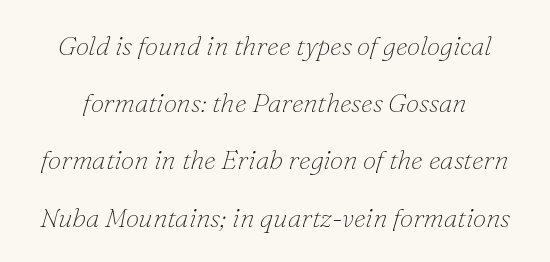
{"italic": "yes", "lean": "right", "slant_degrees": 16, "bold": "no", "underline": "no", "line_spacing": "loose", "line_spacing_ratio": 2.12, "letter_spacing": "normal", "letter_spacing_em": 0.0, "glyph_px": 27}
